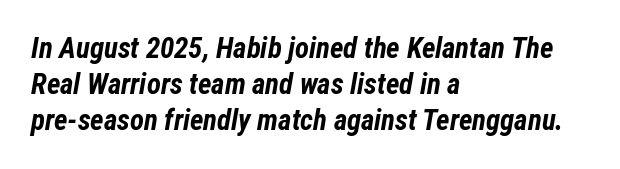
The image shows 29 px bold, condensed type, italic (leaning right); set left-aligned, line spacing 1.24x, normal letter spacing, not underlined; low stroke contrast and a medium x-height.
